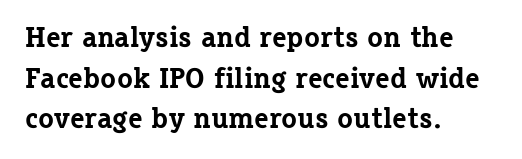
{"serif": "yes", "italic": "no", "bold": "yes", "weight": "bold", "width": "normal", "stroke_contrast": "low", "x_height": "medium", "monospaced": "no", "underline": "no", "align": "left", "line_spacing": "normal", "line_spacing_ratio": 1.4, "letter_spacing": "normal", "letter_spacing_em": 0.0, "glyph_px": 29}
